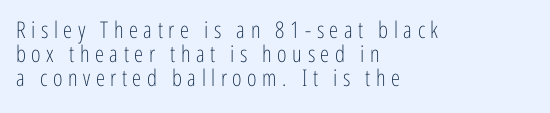
{"italic": "no", "bold": "no", "underline": "no", "align": "left", "line_spacing": "tight", "line_spacing_ratio": 1.05, "letter_spacing": "wide", "letter_spacing_em": 0.24, "glyph_px": 23}
